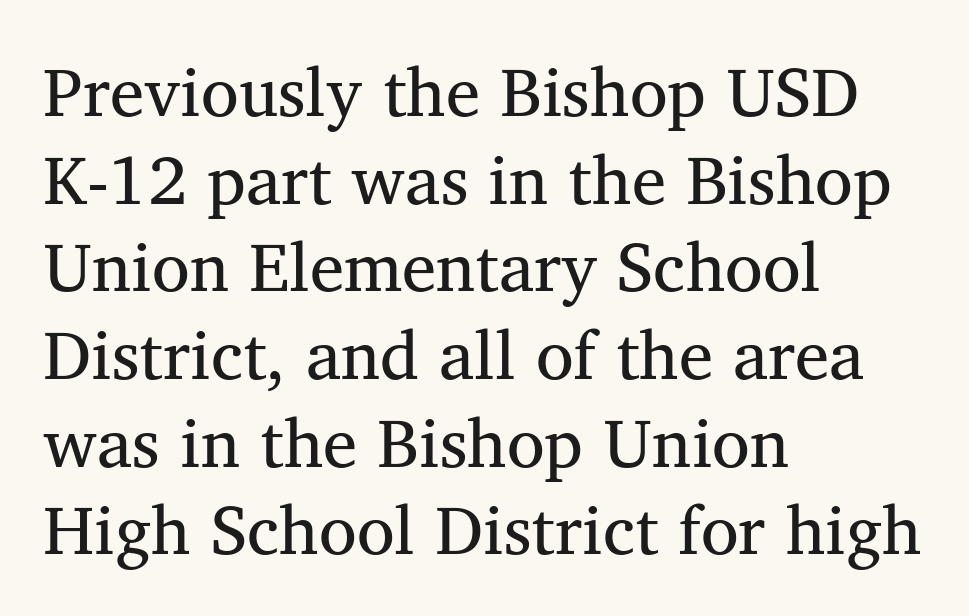
The image shows 69 px regular-weight serif type, upright; set left-aligned, normal line spacing (1.27x), normal letter spacing, not underlined; medium stroke contrast and a medium x-height.
